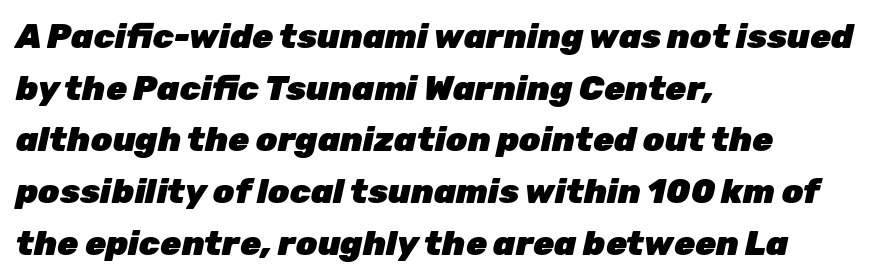
Q: Is the text bold? A: Yes.
Q: Is the text italic (slanted)? A: Yes, it leans right by about 12 degrees.
Q: Is the text underlined? A: No.
Q: How is the paragraph aligned? A: Left-aligned.
Q: Is the spacing between letters normal or unusually wide? A: Normal.
Q: Is the spacing between lines tight, normal or loose? A: Normal.
Q: Width (condensed, normal, or wide)? A: Normal.
Q: Stroke contrast? A: Low.
Q: x-height? A: Medium.
Q: Monospaced? A: No.
